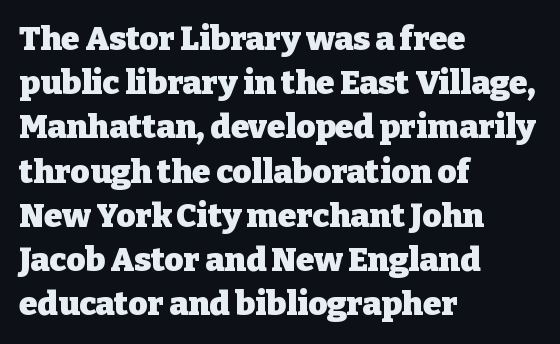
The setting favours the left margin, as ordinary paragraphs usually do. Each letter keeps its own natural width here, so spacing adapts to shape. Default kerning and tracking; the words read as compact shapes. The specimen omits any rule beneath the text block's lines. This sample uses an upright cut, with every glyph sitting square on the baseline. The passage shown is typeset with a serif family.
